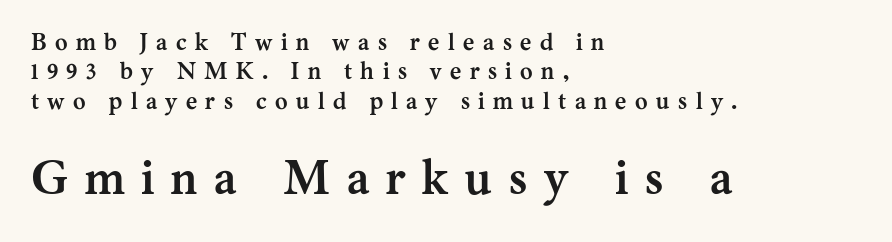
Q: Is the text bold? A: Yes.
Q: Is the text italic (slanted)? A: No, it is upright.
Q: Is the typeface a serif or a sans-serif typeface? A: Serif.
Q: Is the text underlined? A: No.
Q: How is the paragraph aligned? A: Left-aligned.
Q: Is the spacing between letters normal or unusually wide? A: Unusually wide.
Q: Which block of text is set in a larger size, the first (top) or the second (bottom)? A: The second (bottom) one.
Q: Width (condensed, normal, or wide)? A: Normal.
Q: Stroke contrast? A: Medium.
Q: x-height? A: Medium.
Q: Monospaced? A: No.
